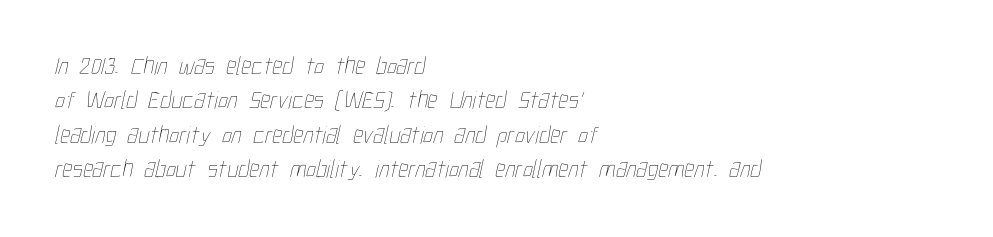
{"bold": "no", "underline": "no", "align": "left", "line_spacing": "normal", "line_spacing_ratio": 1.38, "letter_spacing": "normal", "letter_spacing_em": 0.0, "glyph_px": 25}
